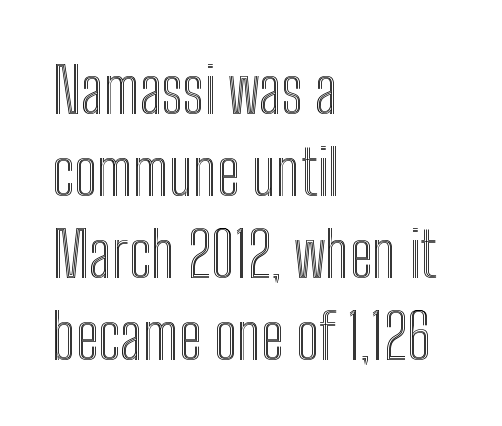
Q: Is the text italic (slanted)? A: No, it is upright.
Q: Is the text underlined? A: No.
Q: How is the paragraph aligned? A: Left-aligned.
Q: Is the spacing between letters normal or unusually wide? A: Normal.
Q: Is the spacing between lines tight, normal or loose? A: Normal.
Q: Width (condensed, normal, or wide)? A: Condensed.
Q: x-height? A: Medium.
Q: Monospaced? A: No.
